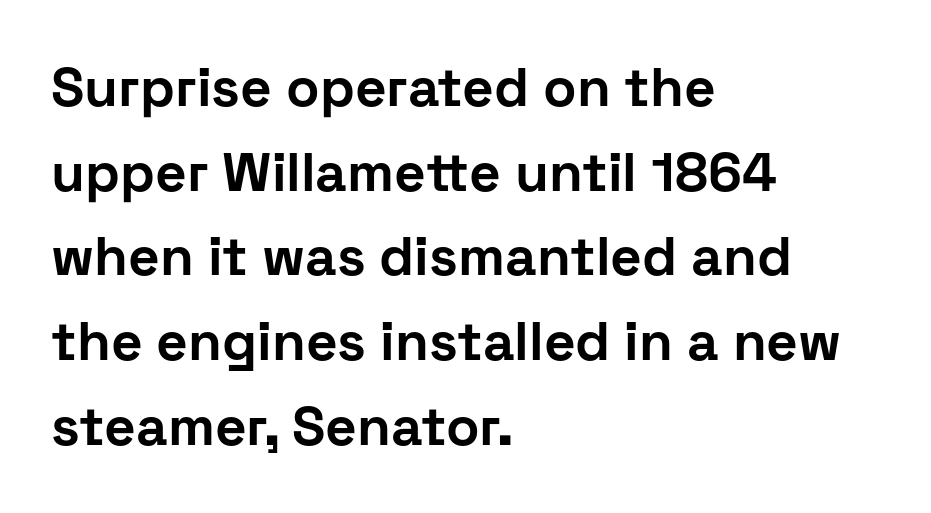
The image shows 55 px bold sans-serif type, upright; set left-aligned, normal line spacing (1.54x), normal letter spacing, not underlined; low stroke contrast and a medium x-height.
